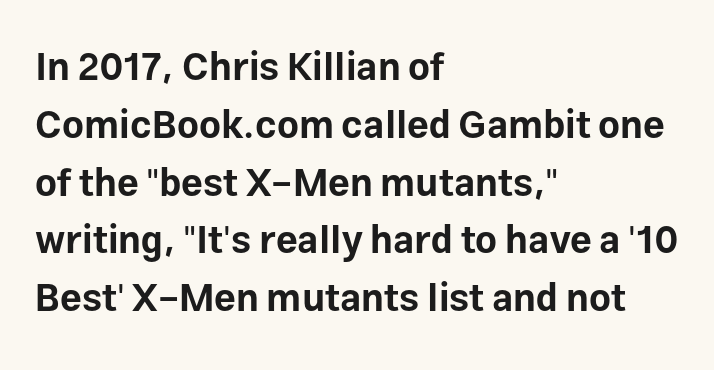
Q: Is the text bold? A: Yes.
Q: Is the text italic (slanted)? A: No, it is upright.
Q: Is the typeface a serif or a sans-serif typeface? A: Sans-serif.
Q: Is the text underlined? A: No.
Q: How is the paragraph aligned? A: Left-aligned.
Q: Is the spacing between letters normal or unusually wide? A: Normal.
Q: Is the spacing between lines tight, normal or loose? A: Normal.
Q: Width (condensed, normal, or wide)? A: Normal.
Q: Stroke contrast? A: Low.
Q: x-height? A: Medium.
Q: Monospaced? A: No.
